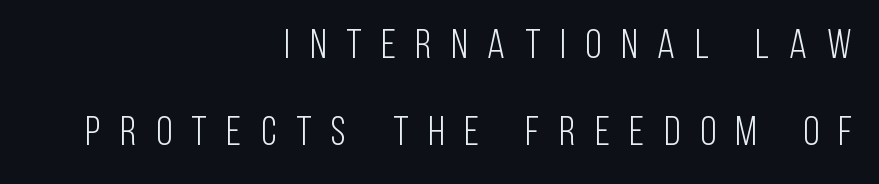
The image shows 41 px light, condensed sans-serif type, upright; set right-aligned, loose line spacing (2.13x), unusually wide letter spacing (+0.49 em), not underlined; low stroke contrast and a large x-height.
